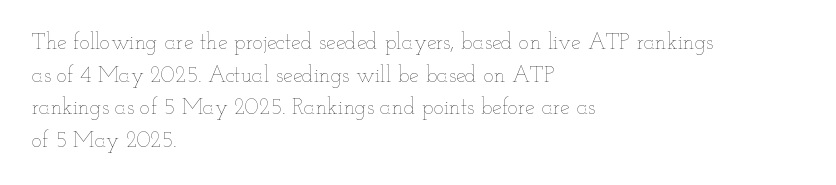
The image shows 22 px text type, upright; set left-aligned, normal line spacing (1.48x), normal letter spacing, not underlined.
